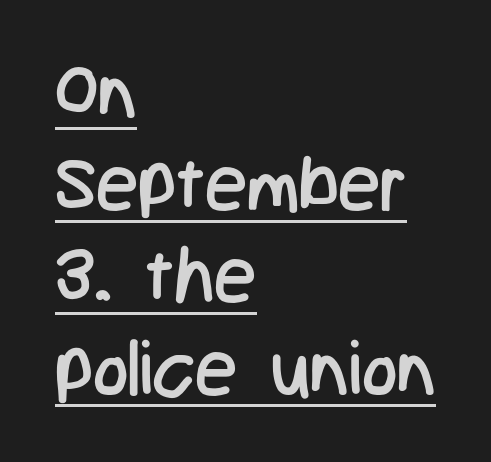
Like a heading marked for emphasis, these lines bear an underscore. In terms of letterspacing, this is plain default setting. Each letter's strokes conclude bluntly, with no projecting serifs. Is this a heavy cut? Hardly; it is regular or lighter.
